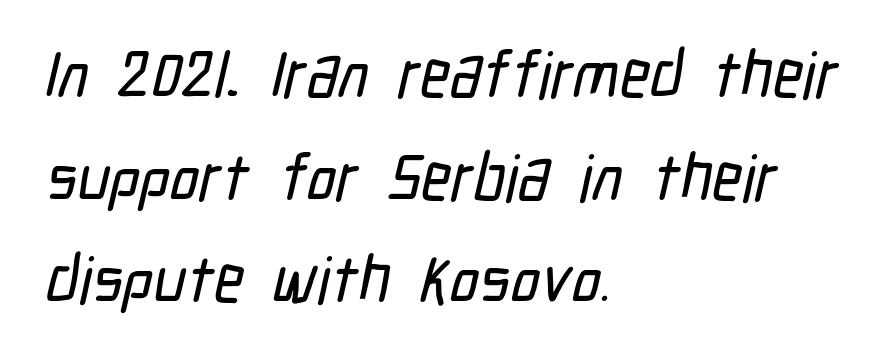
Clear beneath every line of the passage. Proportional: the letters do not fall into vertical columns. How are the letters spaced? Ordinarily, with no added tracking. Serifs: no, the terminals of the letterforms are clean. The typesetter chose a ragged-right arrangement here.
